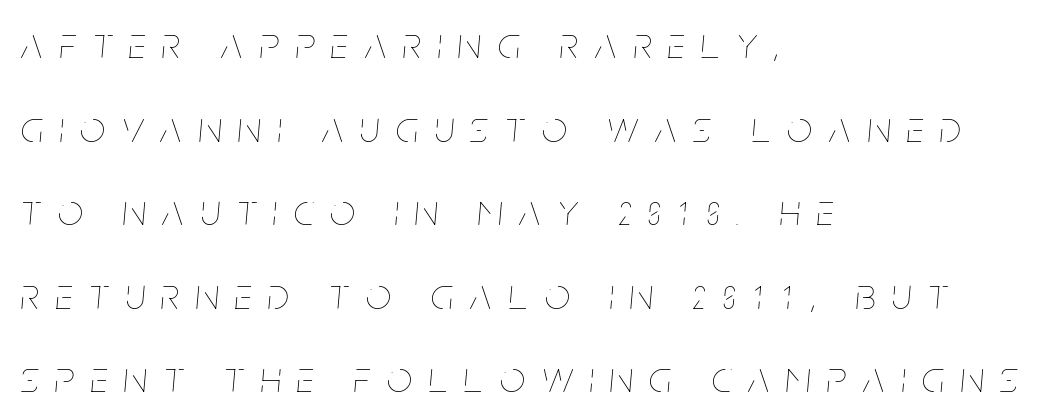
The image shows 44 px thin, condensed type, italic (leaning right); set left-aligned, loose line spacing (1.9x), unusually wide letter spacing (+0.38 em), not underlined; low stroke contrast and a large x-height.
